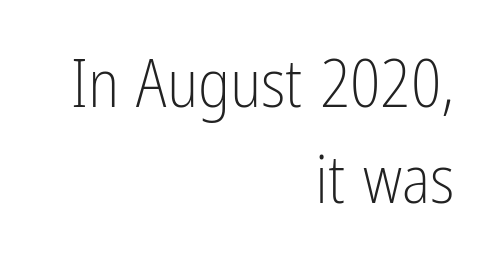
The image shows 67 px light, condensed sans-serif type, upright; set right-aligned, normal line spacing (1.44x), normal letter spacing, not underlined; low stroke contrast and a medium x-height.
